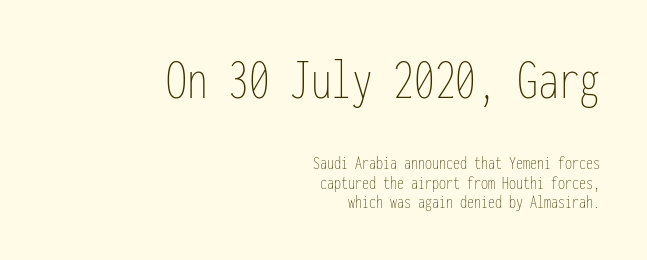
The image shows 59 px thin, condensed type, upright, monospaced; set right-aligned, tight line spacing (0.97x), normal letter spacing, not underlined; the first (top) block is 2.95x larger; low stroke contrast and a medium x-height.
